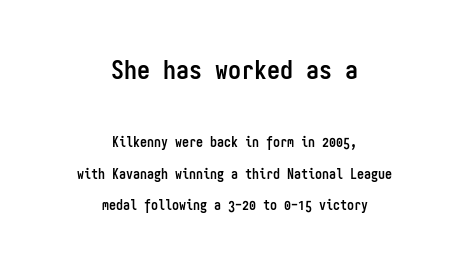
The image shows 26 px bold type, upright; set centered, loose line spacing (2.27x), normal letter spacing, not underlined; the first (top) block is 1.86x larger.
